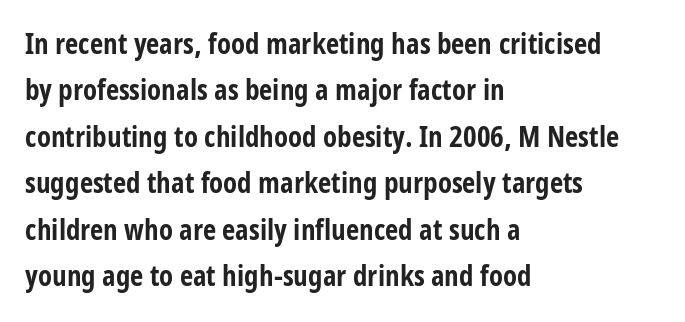
Character widths vary here, with narrow letters taking less room than wide ones. When letters stand straight like this, we call the style roman or upright. A classic flush-left, rag-right setting is used for this passage. Bold? Absolutely — the strokes are thick and heavy. Vertical spacing — default.
